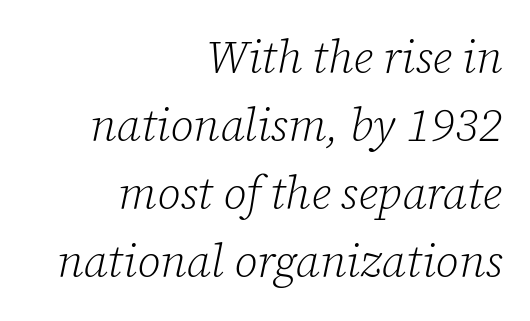
Tall strokes in this sample are angled rather than plumb. Underline: absent. Is the type heavy? It reads as light-to-regular instead. The rendering uses a moderate line-height, typical for paragraphs. Think of a printed novel: that variable character pitch is what you see here. Note: serifs present on the glyphs.
